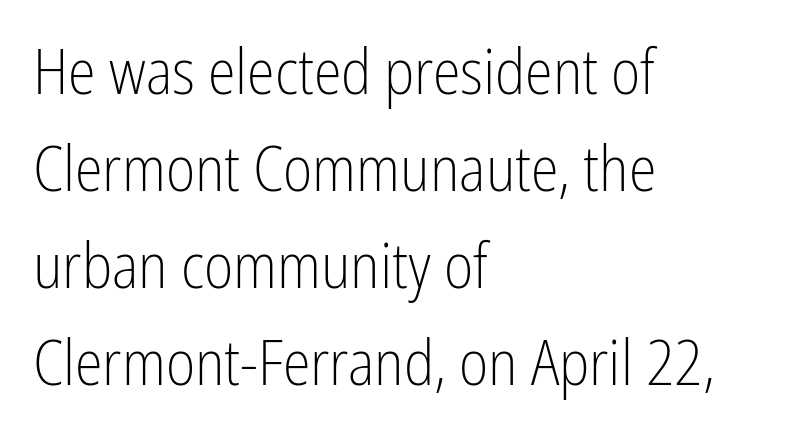
The image shows 63 px light, condensed sans-serif type, upright; set left-aligned, normal line spacing (1.54x), normal letter spacing, not underlined; low stroke contrast and a medium x-height.
